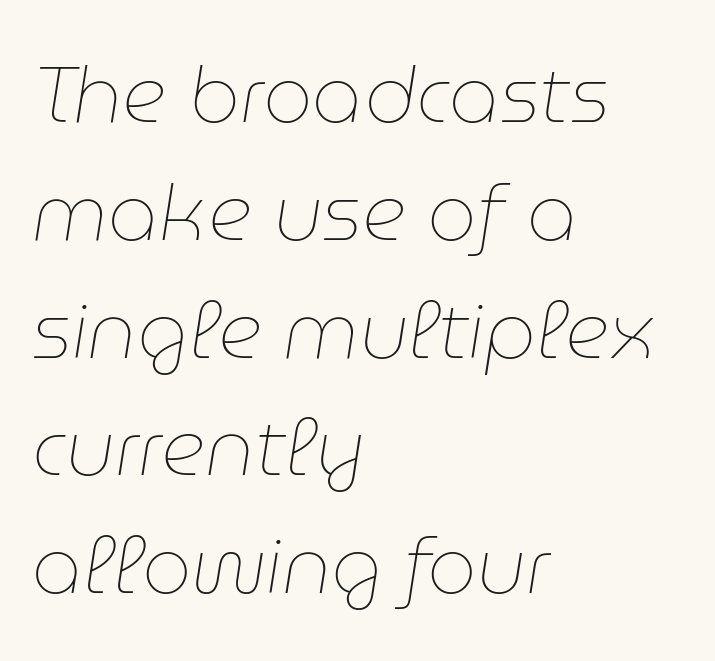
{"italic": "yes", "lean": "right", "slant_degrees": 9, "bold": "no", "weight": "thin", "width": "normal", "stroke_contrast": "low", "x_height": "medium", "monospaced": "no", "underline": "no", "align": "left", "line_spacing": "normal", "line_spacing_ratio": 1.51, "letter_spacing": "normal", "letter_spacing_em": 0.0, "glyph_px": 78}
